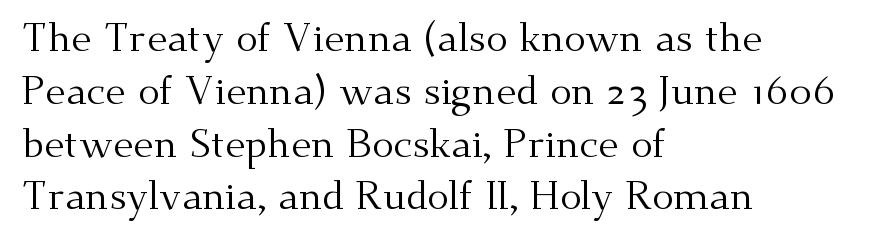
Q: Is the text bold? A: No.
Q: Is the text italic (slanted)? A: No, it is upright.
Q: Is the typeface a serif or a sans-serif typeface? A: Serif.
Q: Is the text underlined? A: No.
Q: How is the paragraph aligned? A: Left-aligned.
Q: Is the spacing between letters normal or unusually wide? A: Normal.
Q: Is the spacing between lines tight, normal or loose? A: Normal.
Q: Width (condensed, normal, or wide)? A: Normal.
Q: Stroke contrast? A: Medium.
Q: x-height? A: Small.
Q: Monospaced? A: No.
